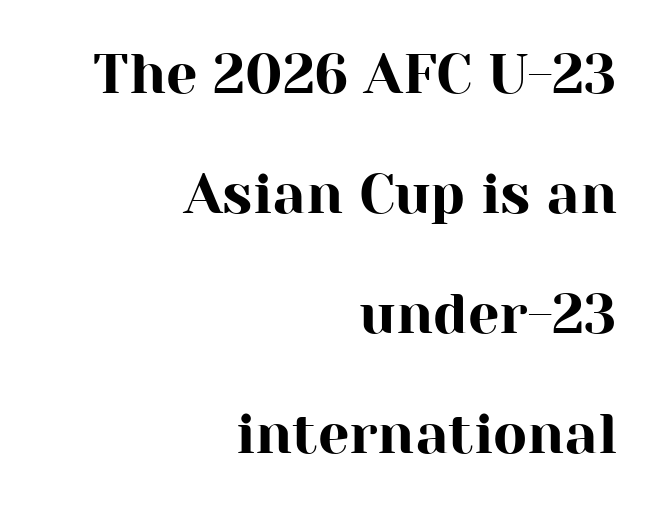
You could not count columns in this text — the font is proportionally spaced. Is the block centered? No — it sits flush against the right margin. Examine the stroke ends and you'll spot serifs. Quick note: interline space is abundant.
